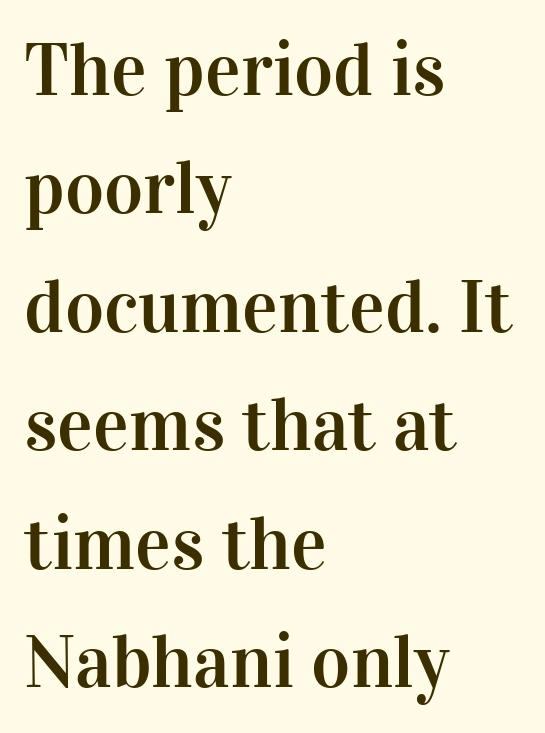
{"serif": "yes", "italic": "no", "width": "normal", "stroke_contrast": "high", "x_height": "medium", "monospaced": "no", "underline": "no", "align": "left", "line_spacing": "normal", "line_spacing_ratio": 1.58, "letter_spacing": "normal", "letter_spacing_em": 0.0, "glyph_px": 75}
